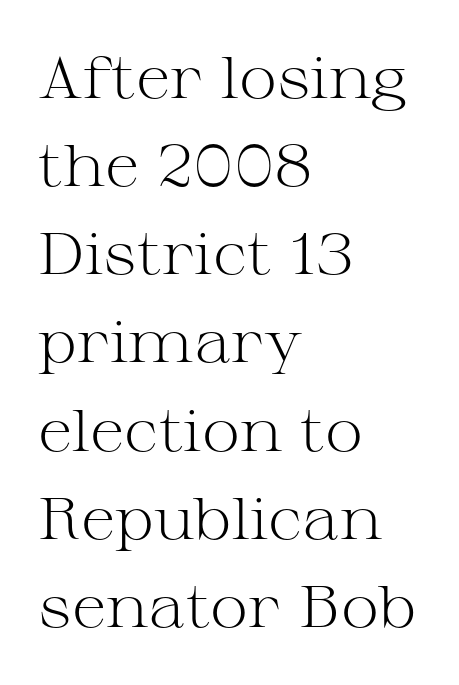
The image shows 58 px light, wide serif type, upright; set left-aligned, normal line spacing (1.52x), normal letter spacing, not underlined; medium stroke contrast and a medium x-height.
